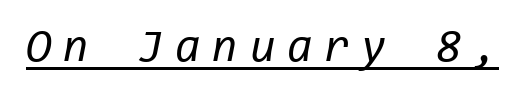
{"italic": "yes", "lean": "right", "slant_degrees": 11, "bold": "no", "weight": "regular", "width": "normal", "stroke_contrast": "low", "x_height": "medium", "monospaced": "yes", "underline": "yes", "letter_spacing": "wide", "letter_spacing_em": 0.26, "glyph_px": 46}
